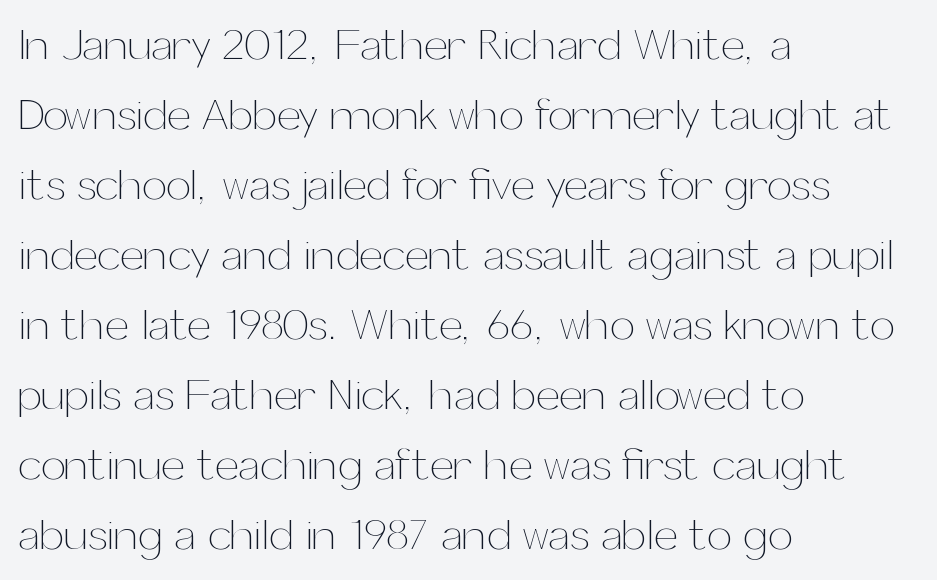
Q: Is the text bold? A: No.
Q: Is the text italic (slanted)? A: No, it is upright.
Q: Is the text underlined? A: No.
Q: How is the paragraph aligned? A: Left-aligned.
Q: Is the spacing between letters normal or unusually wide? A: Normal.
Q: Is the spacing between lines tight, normal or loose? A: Normal.
Q: Width (condensed, normal, or wide)? A: Normal.
Q: Stroke contrast? A: Medium.
Q: x-height? A: Medium.
Q: Monospaced? A: No.
